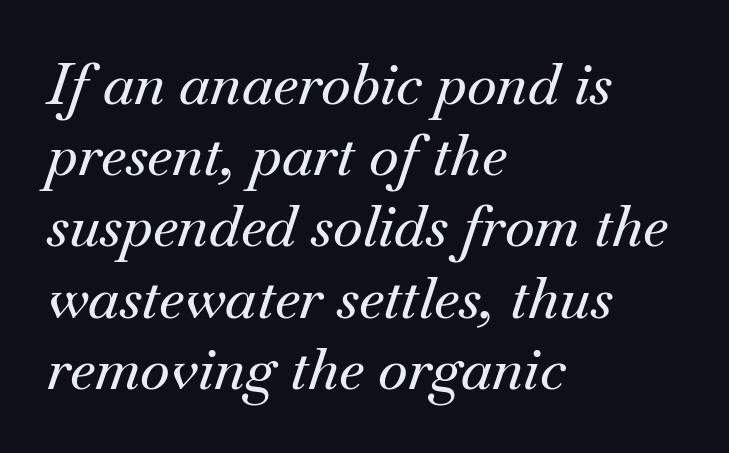
Reading down the block, your eye returns to a fixed left position each line. Letters rest on an invisible, unmarked baseline. Between one letter and the next there's only the usual sliver of space. Note the varied advance widths — an 'i' is clearly narrower than an 'm'. Quick note: italic.
